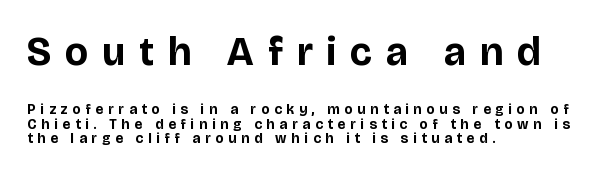
Q: Is the text bold? A: Yes.
Q: Is the text italic (slanted)? A: No, it is upright.
Q: Is the typeface a serif or a sans-serif typeface? A: Sans-serif.
Q: Is the text underlined? A: No.
Q: How is the paragraph aligned? A: Left-aligned.
Q: Is the spacing between letters normal or unusually wide? A: Unusually wide.
Q: Is the spacing between lines tight, normal or loose? A: Tight.
Q: Which block of text is set in a larger size, the first (top) or the second (bottom)? A: The first (top) one.
Q: Width (condensed, normal, or wide)? A: Normal.
Q: Stroke contrast? A: Low.
Q: x-height? A: Large.
Q: Monospaced? A: No.
